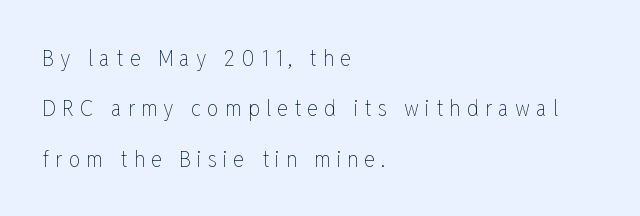
The passage shown stacks its lines with a broad gap. Letter spacing: wide. The lettering holds an erect, upright posture throughout. Anything drawn beneath the words? Only blank space. The strokes carry an ordinary text weight at most.
